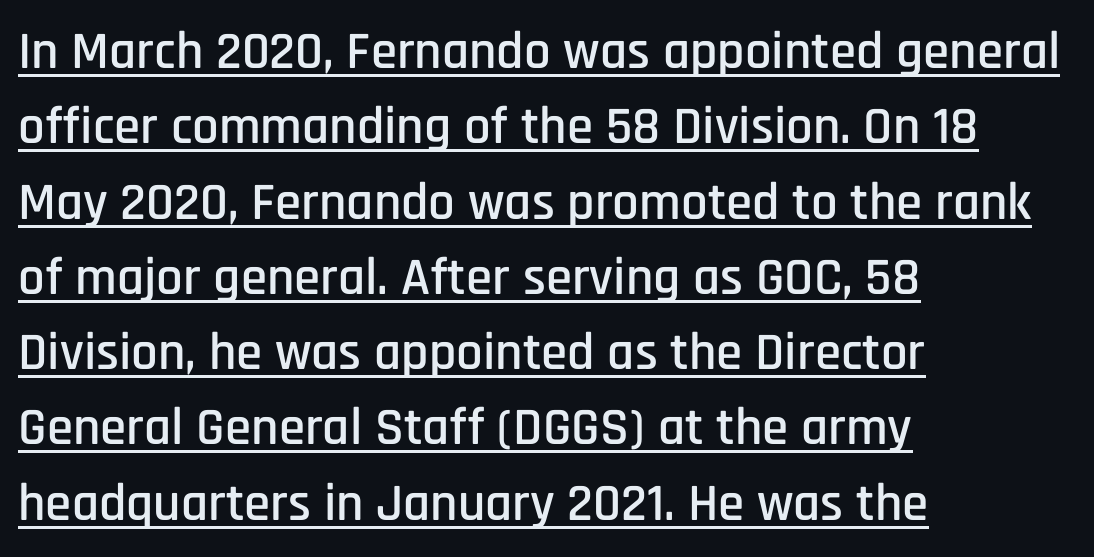
Q: Is the text italic (slanted)? A: No, it is upright.
Q: Is the typeface a serif or a sans-serif typeface? A: Sans-serif.
Q: Is the text underlined? A: Yes.
Q: How is the paragraph aligned? A: Left-aligned.
Q: Is the spacing between letters normal or unusually wide? A: Normal.
Q: Is the spacing between lines tight, normal or loose? A: Normal.
Q: Width (condensed, normal, or wide)? A: Condensed.
Q: Stroke contrast? A: Low.
Q: x-height? A: Large.
Q: Monospaced? A: No.
